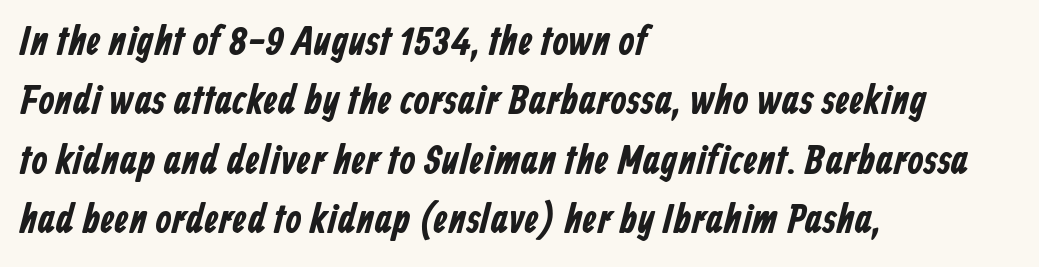
Q: Is the typeface a serif or a sans-serif typeface? A: Sans-serif.
Q: Is the text underlined? A: No.
Q: How is the paragraph aligned? A: Left-aligned.
Q: Is the spacing between letters normal or unusually wide? A: Normal.
Q: Is the spacing between lines tight, normal or loose? A: Normal.
Q: Width (condensed, normal, or wide)? A: Condensed.
Q: Stroke contrast? A: Low.
Q: x-height? A: Medium.
Q: Monospaced? A: No.
